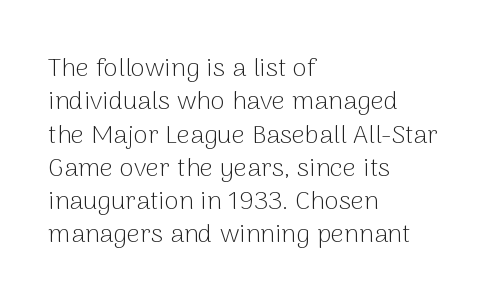
Compared with typical paragraphs, the rows here are spaced about the same. The letters stand straight up with perfectly vertical stems. Short and long lines alike share a common starting point at left. Is the stroke heavy? The answer is a plain regular-or-lighter. In terms of letterspacing, this is plain default setting. Just letters on the line, the space beneath them empty.
